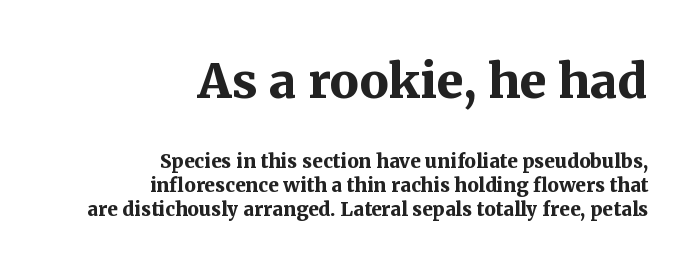
Q: Is the text bold? A: Yes.
Q: Is the text italic (slanted)? A: No, it is upright.
Q: Is the typeface a serif or a sans-serif typeface? A: Serif.
Q: Is the text underlined? A: No.
Q: How is the paragraph aligned? A: Right-aligned.
Q: Is the spacing between letters normal or unusually wide? A: Normal.
Q: Is the spacing between lines tight, normal or loose? A: Normal.
Q: Which block of text is set in a larger size, the first (top) or the second (bottom)? A: The first (top) one.
Q: Width (condensed, normal, or wide)? A: Normal.
Q: Stroke contrast? A: Medium.
Q: x-height? A: Medium.
Q: Monospaced? A: No.
